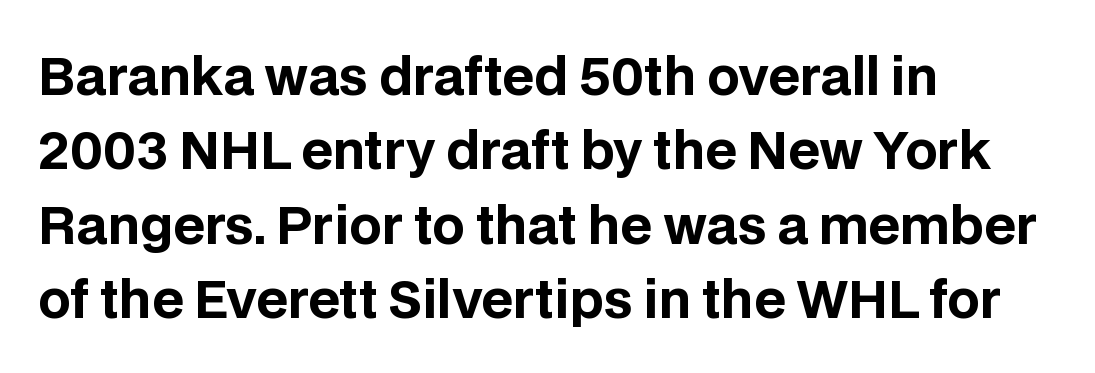
The image shows 51 px bold sans-serif type, upright; set left-aligned, normal line spacing (1.46x), normal letter spacing, not underlined; low stroke contrast and a large x-height.
